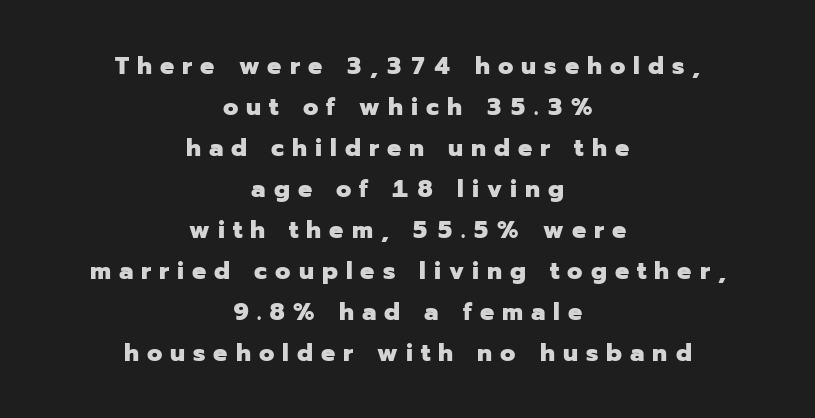
Q: Is the text bold? A: Yes.
Q: Is the text italic (slanted)? A: No, it is upright.
Q: Is the text underlined? A: No.
Q: How is the paragraph aligned? A: Centered.
Q: Is the spacing between letters normal or unusually wide? A: Unusually wide.
Q: Is the spacing between lines tight, normal or loose? A: Normal.
